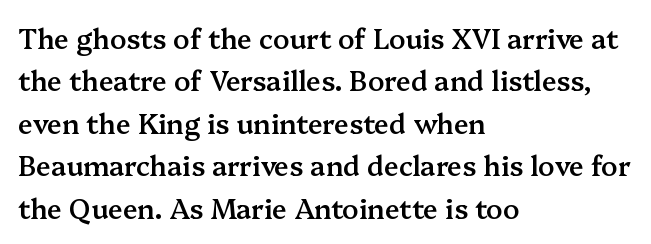
{"italic": "no", "bold": "semi", "underline": "no", "align": "left", "line_spacing": "normal", "line_spacing_ratio": 1.57, "letter_spacing": "normal", "letter_spacing_em": 0.0, "glyph_px": 27}
